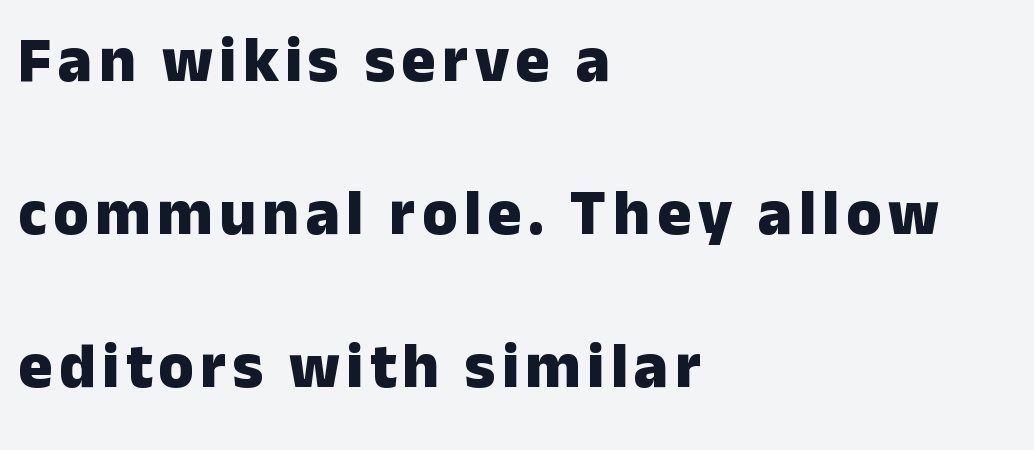
The image shows 64 px heavy sans-serif type, upright; set left-aligned, loose line spacing (2.39x), not underlined; low stroke contrast and a medium x-height.
